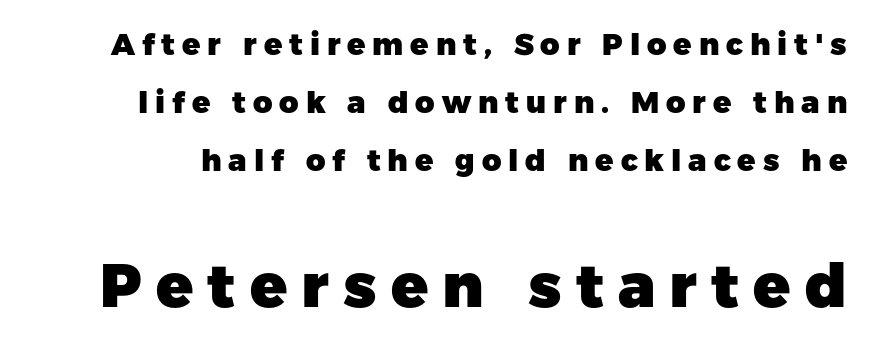
The image shows 61 px heavy sans-serif type, upright; set loose line spacing (1.93x), unusually wide letter spacing (+0.23 em), not underlined; the second (bottom) block is 2.03x larger; low stroke contrast and a medium x-height.
